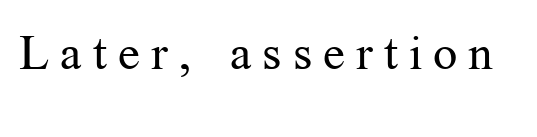
{"serif": "yes", "italic": "no", "bold": "no", "weight": "regular", "width": "normal", "stroke_contrast": "medium", "x_height": "medium", "monospaced": "no", "underline": "no", "letter_spacing": "wide", "letter_spacing_em": 0.23, "glyph_px": 48}
